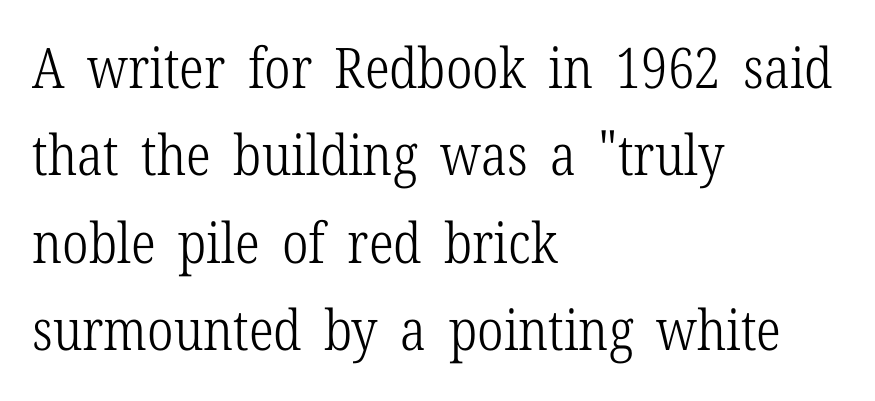
Q: Is the text bold? A: No.
Q: Is the text italic (slanted)? A: No, it is upright.
Q: Is the typeface a serif or a sans-serif typeface? A: Serif.
Q: Is the text underlined? A: No.
Q: How is the paragraph aligned? A: Left-aligned.
Q: Is the spacing between letters normal or unusually wide? A: Normal.
Q: Is the spacing between lines tight, normal or loose? A: Normal.
Q: Width (condensed, normal, or wide)? A: Condensed.
Q: Stroke contrast? A: Low.
Q: x-height? A: Medium.
Q: Monospaced? A: No.
